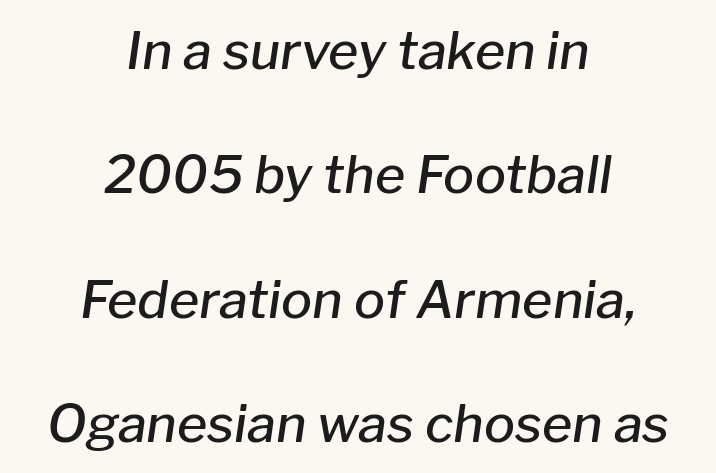
{"italic": "yes", "lean": "right", "slant_degrees": 8, "bold": "semi", "weight": "semibold", "width": "normal", "stroke_contrast": "low", "x_height": "medium", "monospaced": "no", "underline": "no", "align": "center", "line_spacing": "loose", "line_spacing_ratio": 2.39, "letter_spacing": "normal", "letter_spacing_em": 0.0, "glyph_px": 52}
